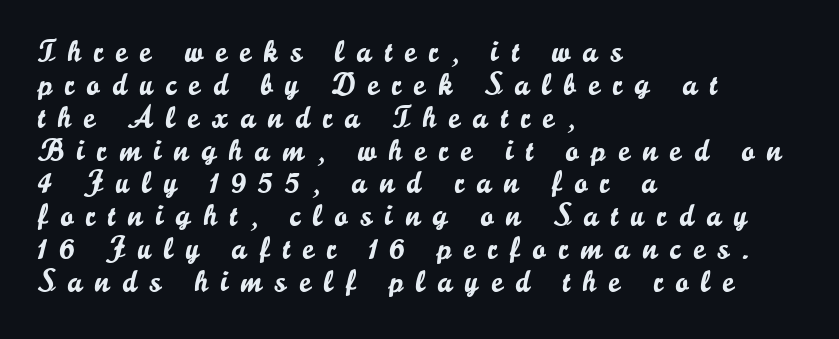
{"serif": "no", "width": "normal", "stroke_contrast": "low", "x_height": "small", "monospaced": "no", "underline": "no", "align": "left", "line_spacing": "tight", "line_spacing_ratio": 1.06, "letter_spacing": "wide", "letter_spacing_em": 0.41, "glyph_px": 31}
